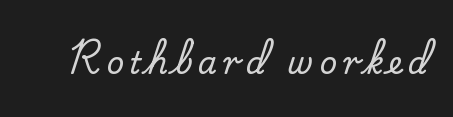
The image shows 31 px serif type; set not underlined; low stroke contrast and a small x-height.
